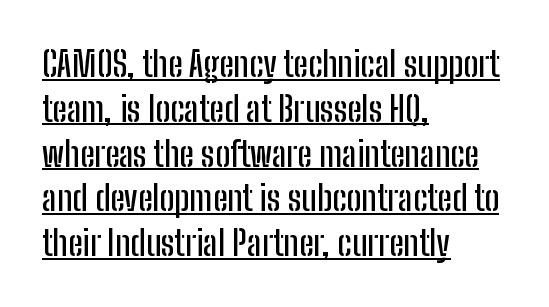
A roman cut, with each character standing at attention. These lines stack with their left ends in a neat column. Do the characters align in a grid? No, the font is proportional. Nothing unusual about the tracking: characters are spaced as the font intends. Rows of type keep a routine distance in the vertical direction.
